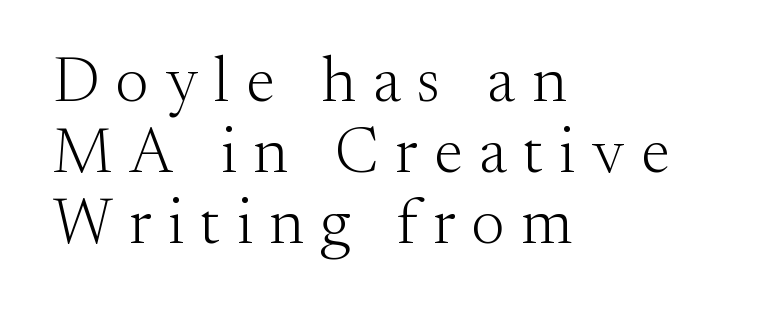
{"serif": "yes", "italic": "no", "bold": "no", "weight": "light", "width": "normal", "stroke_contrast": "medium", "x_height": "small", "monospaced": "no", "underline": "no", "align": "left", "line_spacing": "tight", "line_spacing_ratio": 1.11, "letter_spacing": "wide", "letter_spacing_em": 0.26, "glyph_px": 64}
